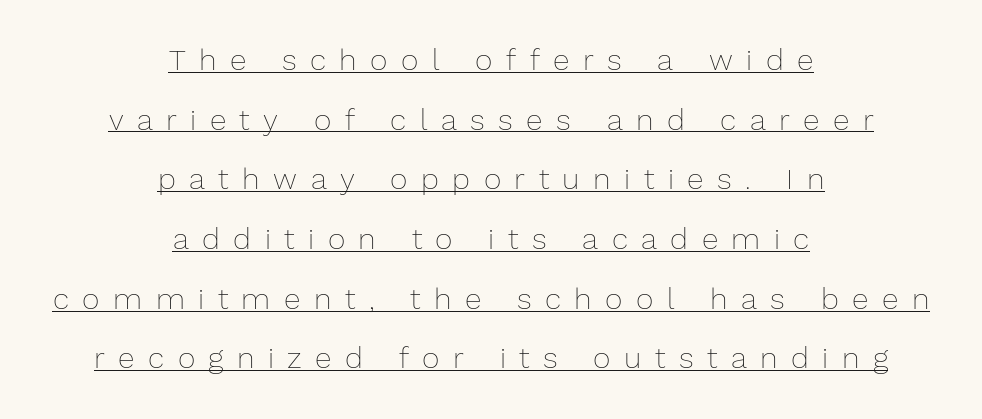
Like a heading marked for emphasis, these lines bear an underscore. The type is letterspaced generously, with wide tracking. The typeface has the unassuming heft of standard copy or less. Each line is balanced around a shared central axis.
